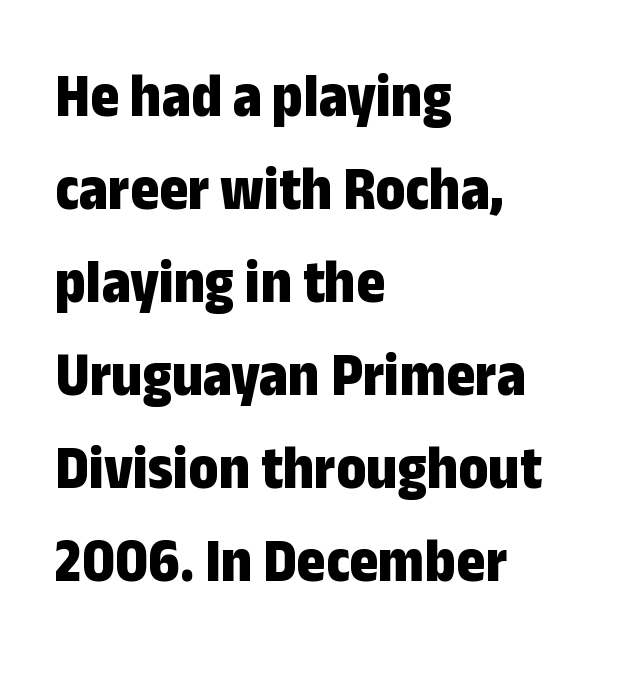
Q: Is the text bold? A: Yes.
Q: Is the text italic (slanted)? A: No, it is upright.
Q: Is the typeface a serif or a sans-serif typeface? A: Sans-serif.
Q: Is the text underlined? A: No.
Q: How is the paragraph aligned? A: Left-aligned.
Q: Is the spacing between letters normal or unusually wide? A: Normal.
Q: Is the spacing between lines tight, normal or loose? A: Normal.
Q: Width (condensed, normal, or wide)? A: Condensed.
Q: Stroke contrast? A: Low.
Q: x-height? A: Medium.
Q: Monospaced? A: No.
